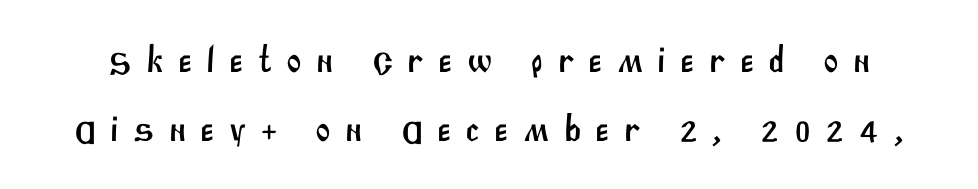
Q: Is the typeface a serif or a sans-serif typeface? A: Sans-serif.
Q: Is the text underlined? A: No.
Q: Is the spacing between letters normal or unusually wide? A: Unusually wide.
Q: Width (condensed, normal, or wide)? A: Normal.
Q: Stroke contrast? A: Medium.
Q: x-height? A: Large.
Q: Monospaced? A: No.
